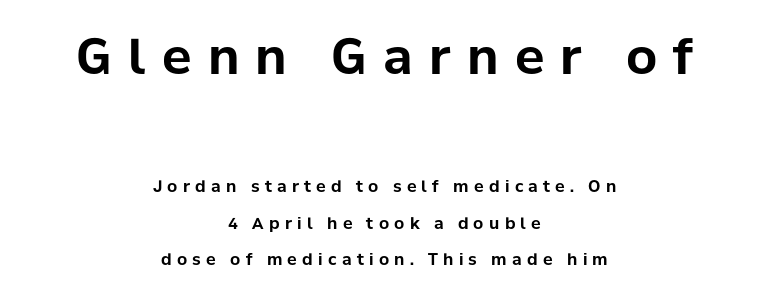
Caption: upper text group enlarged, lower text group reduced. The sample has been set heavy, in full bold. You could only call the tracking loose — the letters float apart. You could not count columns in this text — the font is proportionally spaced.
